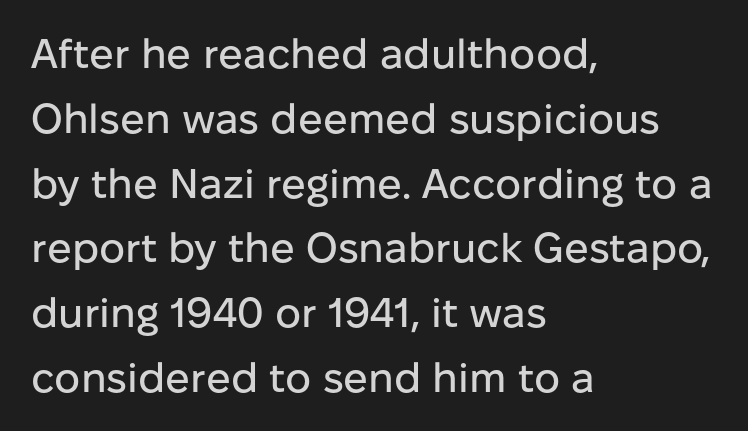
{"serif": "no", "italic": "no", "width": "normal", "stroke_contrast": "low", "x_height": "medium", "monospaced": "no", "underline": "no", "align": "left", "line_spacing": "normal", "line_spacing_ratio": 1.58, "letter_spacing": "normal", "letter_spacing_em": 0.0, "glyph_px": 41}
